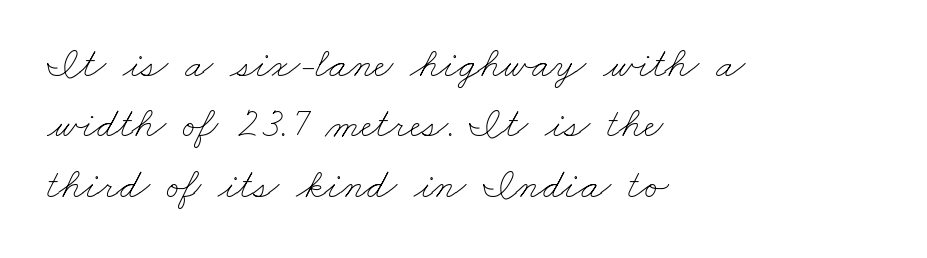
{"bold": "no", "weight": "thin", "width": "wide", "stroke_contrast": "low", "x_height": "small", "monospaced": "no", "underline": "no", "align": "left", "line_spacing": "normal", "line_spacing_ratio": 1.44, "letter_spacing": "normal", "letter_spacing_em": 0.0, "glyph_px": 42}
